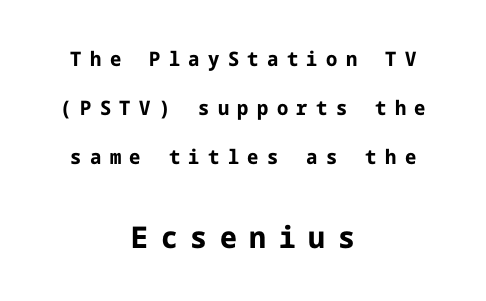
The space beneath each line is pristine and unruled. Airy leading. Tall strokes in this sample are plumb rather than angled. Every row of glyphs is offset so its center matches the block's center.
